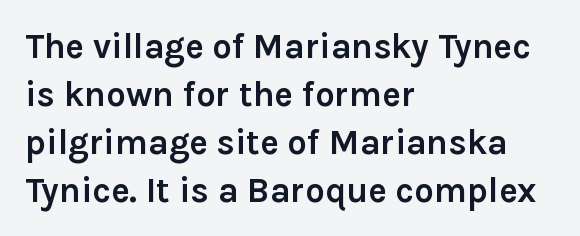
{"serif": "no", "italic": "no", "bold": "yes", "weight": "semibold", "width": "normal", "stroke_contrast": "low", "x_height": "medium", "monospaced": "no", "underline": "no", "align": "left", "line_spacing": "normal", "line_spacing_ratio": 1.37, "letter_spacing": "normal", "letter_spacing_em": 0.0, "glyph_px": 35}
